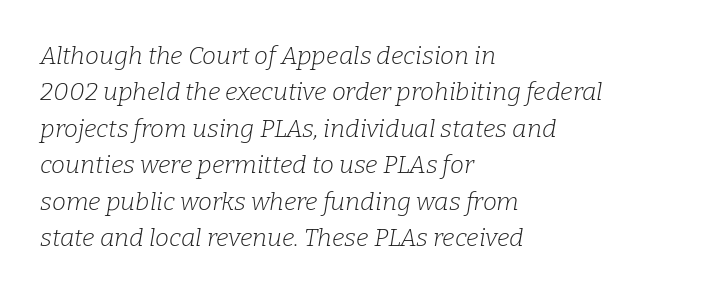
Counters stay open thanks to moderate or lighter strokes. Compared with typical paragraphs, the rows here are spaced about the same. The text carries the slant typical of an italic or oblique font. The specimen omits any rule beneath the text block's lines. The setting favours the left margin, as ordinary paragraphs usually do.
